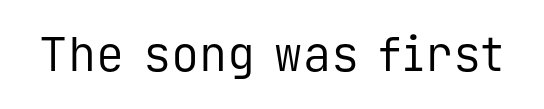
Q: Is the text bold? A: No.
Q: Is the text italic (slanted)? A: No, it is upright.
Q: Is the typeface a serif or a sans-serif typeface? A: Sans-serif.
Q: Is the text underlined? A: No.
Q: Is the spacing between letters normal or unusually wide? A: Normal.
Q: Width (condensed, normal, or wide)? A: Normal.
Q: Stroke contrast? A: Low.
Q: x-height? A: Medium.
Q: Monospaced? A: Yes.
